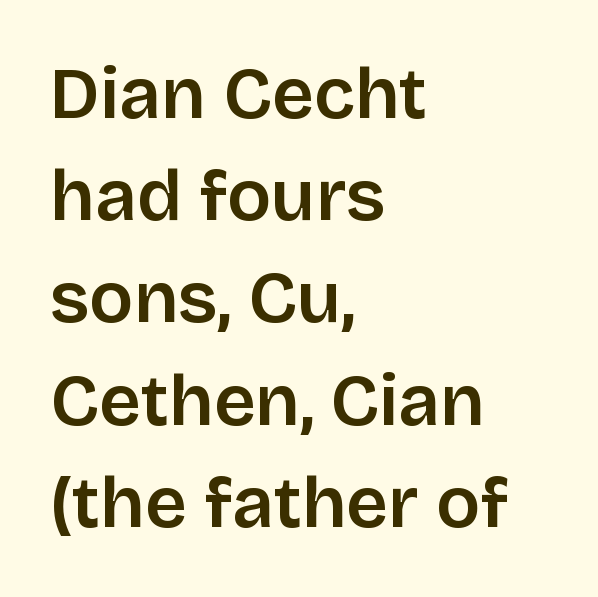
The image shows 73 px sans-serif type, upright; set left-aligned, normal line spacing (1.4x), normal letter spacing, not underlined; low stroke contrast and a large x-height.
